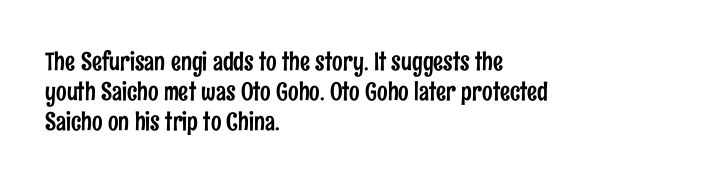
The image shows 25 px text type, upright; set left-aligned, line spacing 1.21x, normal letter spacing, not underlined.
